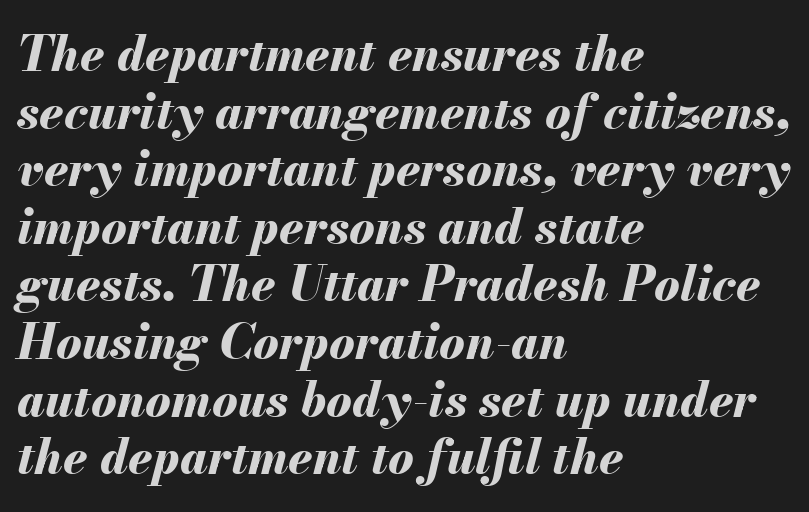
The font is running at its bold setting. One-word summary of the alignment: left. The specimen omits any rule beneath the text block's lines. Words appear dense and cohesive because spacing is normal. Proportional: the letters do not fall into vertical columns.
